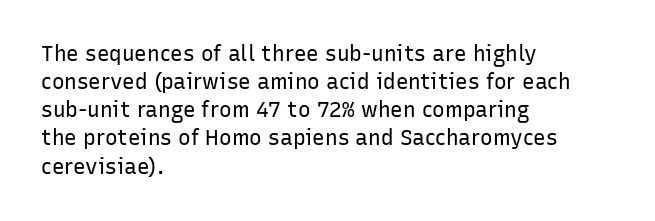
{"italic": "no", "bold": "no", "underline": "no", "align": "left", "line_spacing": "normal", "line_spacing_ratio": 1.34, "letter_spacing": "normal", "letter_spacing_em": 0.0, "glyph_px": 21}
